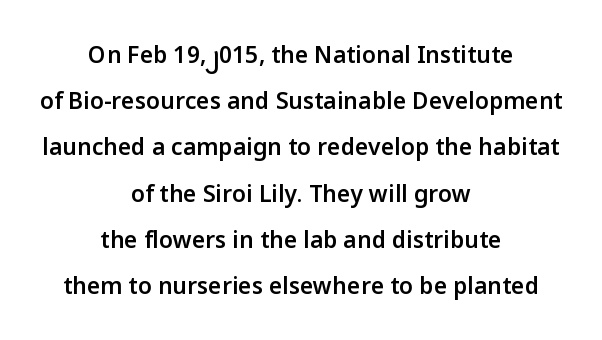
{"italic": "no", "bold": "semi", "underline": "no", "align": "center", "line_spacing": "loose", "line_spacing_ratio": 2.01, "letter_spacing": "normal", "letter_spacing_em": 0.0, "glyph_px": 23}
